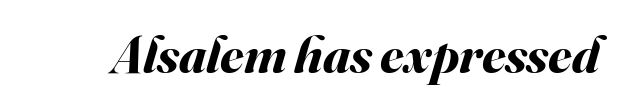
Q: Is the text bold? A: Yes.
Q: Is the text italic (slanted)? A: Yes, it leans right by about 16 degrees.
Q: Is the text underlined? A: No.
Q: Is the spacing between letters normal or unusually wide? A: Normal.
Q: Width (condensed, normal, or wide)? A: Normal.
Q: Stroke contrast? A: Medium.
Q: x-height? A: Small.
Q: Monospaced? A: No.
